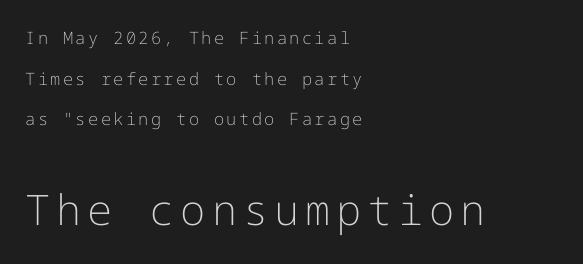
The image shows 42 px light sans-serif type, upright; set left-aligned, loose line spacing (2.39x), not underlined; the second (bottom) block is 2.47x larger; low stroke contrast and a medium x-height.
